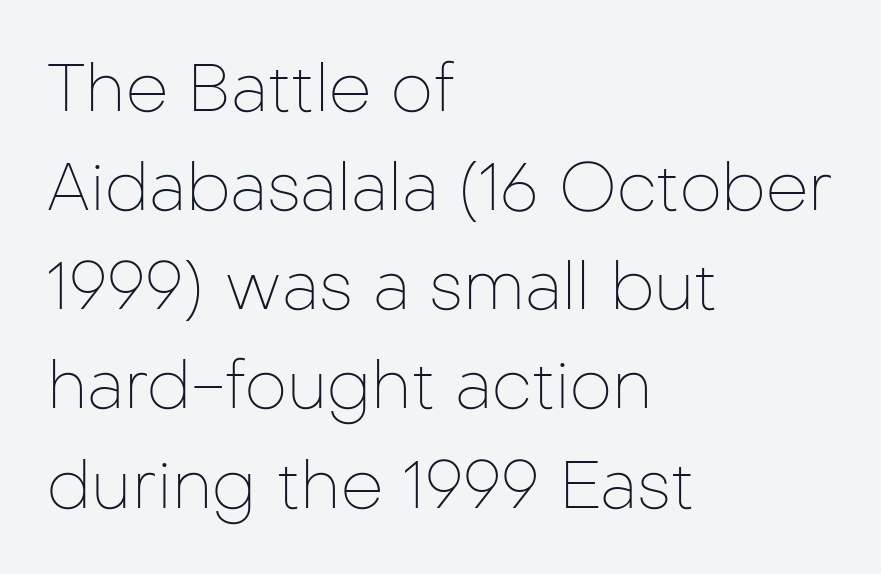
The image shows 67 px thin sans-serif type, upright; set left-aligned, normal line spacing (1.48x), normal letter spacing, not underlined; low stroke contrast and a medium x-height.
